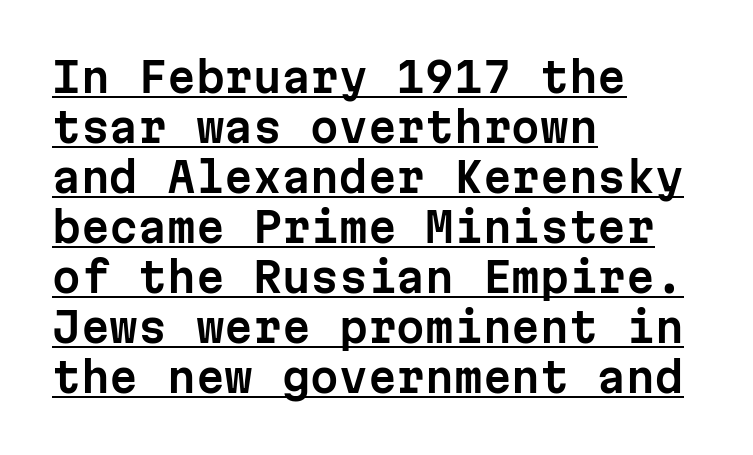
A roman cut, with each character standing at attention. The type is set solid horizontally, with unmodified tracking. In CSS terms this would be text-align: left. The words here are underlined.
